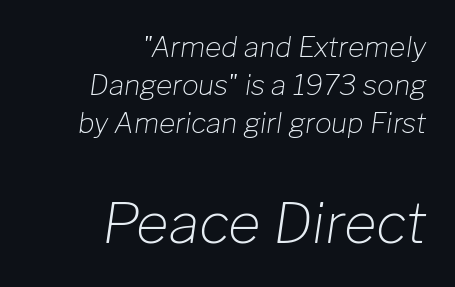
Q: Is the text bold? A: No.
Q: Is the text italic (slanted)? A: Yes, it leans right by about 8 degrees.
Q: Is the text underlined? A: No.
Q: How is the paragraph aligned? A: Right-aligned.
Q: Is the spacing between letters normal or unusually wide? A: Normal.
Q: Is the spacing between lines tight, normal or loose? A: Normal.
Q: Which block of text is set in a larger size, the first (top) or the second (bottom)? A: The second (bottom) one.
Q: Width (condensed, normal, or wide)? A: Normal.
Q: Stroke contrast? A: Low.
Q: x-height? A: Medium.
Q: Monospaced? A: No.
